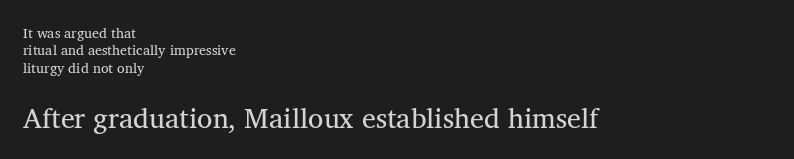
{"serif": "yes", "italic": "no", "bold": "no", "weight": "regular", "width": "normal", "stroke_contrast": "medium", "x_height": "medium", "monospaced": "no", "underline": "no", "align": "left", "line_spacing": "normal", "line_spacing_ratio": 1.25, "letter_spacing": "normal", "letter_spacing_em": 0.0, "larger_block": "second", "size_ratio": 2.0, "glyph_px": 28}
